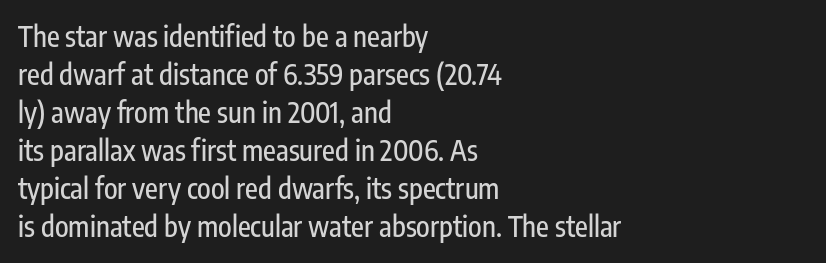
Q: Is the text italic (slanted)? A: No, it is upright.
Q: Is the typeface a serif or a sans-serif typeface? A: Sans-serif.
Q: Is the text underlined? A: No.
Q: How is the paragraph aligned? A: Left-aligned.
Q: Is the spacing between letters normal or unusually wide? A: Normal.
Q: Is the spacing between lines tight, normal or loose? A: Normal.
Q: Width (condensed, normal, or wide)? A: Condensed.
Q: Stroke contrast? A: Low.
Q: x-height? A: Medium.
Q: Monospaced? A: No.
